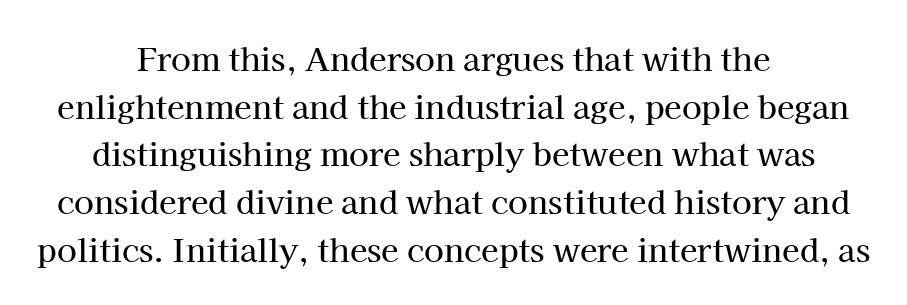
{"serif": "yes", "italic": "no", "width": "normal", "stroke_contrast": "high", "x_height": "medium", "monospaced": "no", "underline": "no", "align": "center", "line_spacing": "normal", "line_spacing_ratio": 1.49, "letter_spacing": "normal", "letter_spacing_em": 0.0, "glyph_px": 32}
